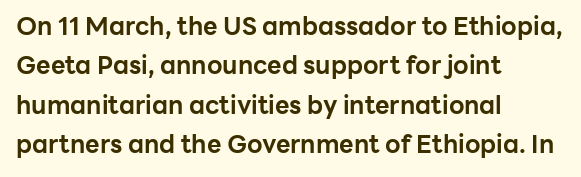
The image shows 25 px bold type, upright; set left-aligned, normal line spacing (1.58x), normal letter spacing, not underlined.
